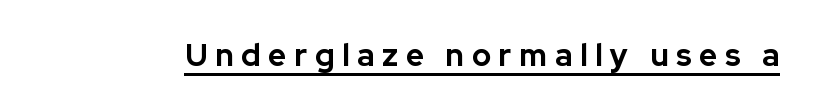
Ascenders rise straight up at ninety degrees. The rendering uses a bold face; every stroke is thick and dark. Is the letter spacing exaggerated? Yes — the characters are pushed far apart. Is there an underline? Yes — a line sits under the letters.
